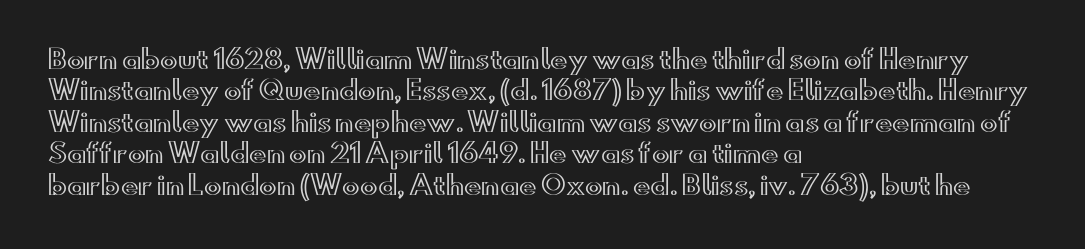
Tracking value appears to be zero — textbook default spacing. Rendered with straight, roman letterforms. Short and long lines alike share a common starting point at left. A bare baseline throughout the passage.
